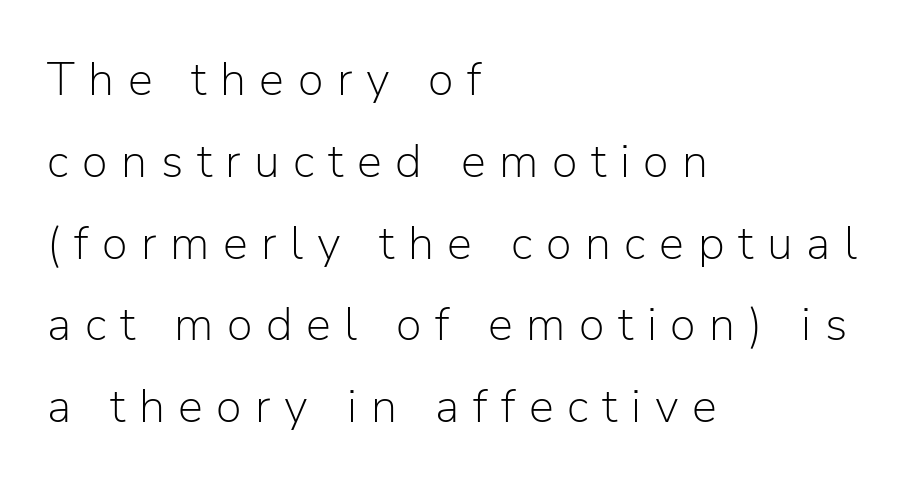
The image shows 47 px light sans-serif type, upright; set left-aligned, line spacing 1.74x, unusually wide letter spacing (+0.29 em), not underlined; low stroke contrast and a medium x-height.
